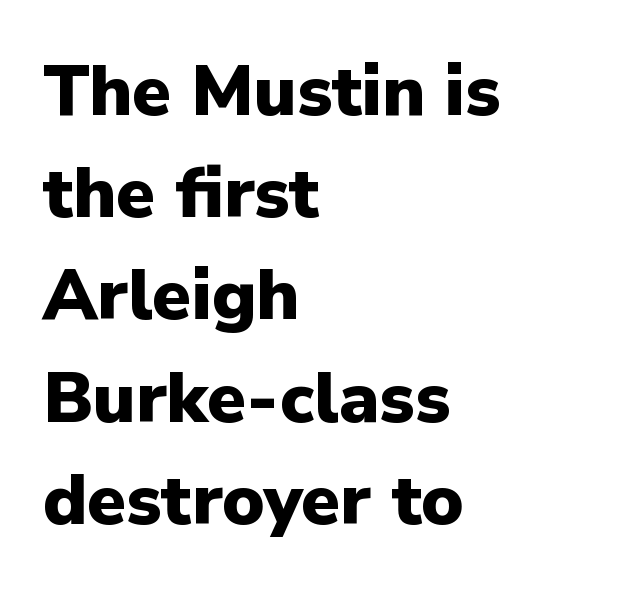
Notice how the stems are strictly vertical — no italics here. Characters follow at the spacing the type designer built in. The words here are not underlined. Does the copy run flush right? No — it runs flush left. Is this a sans? Yes — the strokes have no serifs. Heavy, bold letterforms.
